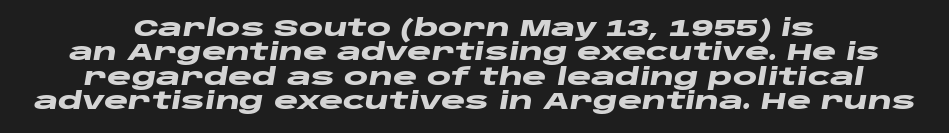
Honestly, the rows look squashed on top of each other. These lines carry a lot of weight — the face is fully bold. Anything drawn beneath the words? Only blank space. Each word holds together tightly as a unit, with standard inter-letter gaps. Characters are canted at an angle relative to the baseline's perpendicular.
